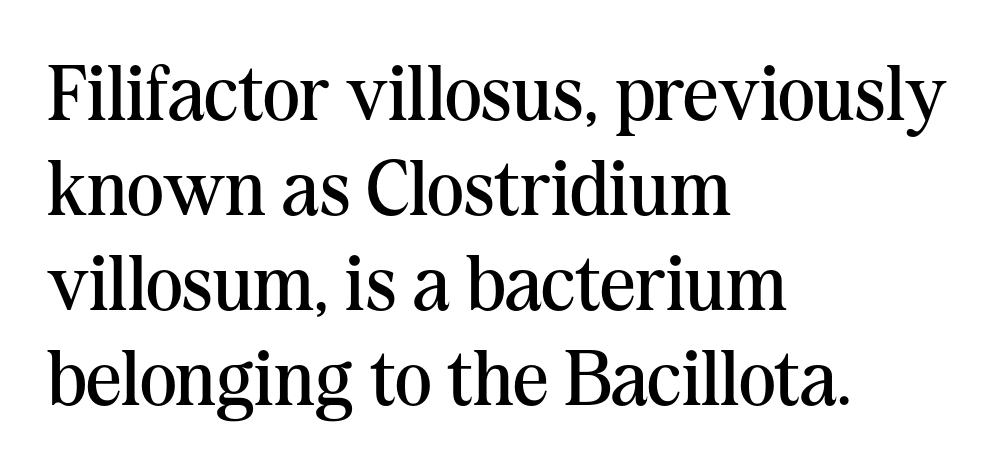
These lines stack with their left ends in a neat column. This is the regular roman posture of the typeface. Plain, unruled lines of type. Here the designer chose a conventional face with non-uniform glyph widths.
